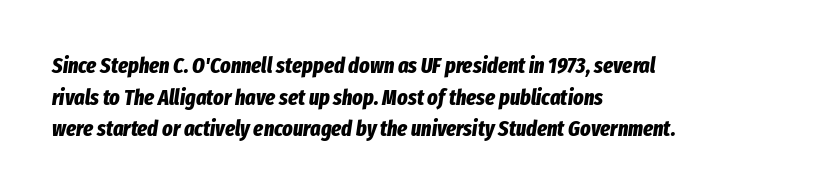
{"italic": "yes", "lean": "right", "slant_degrees": 8, "bold": "yes", "underline": "no", "align": "left", "line_spacing": "normal", "line_spacing_ratio": 1.44, "letter_spacing": "normal", "letter_spacing_em": 0.0, "glyph_px": 22}
